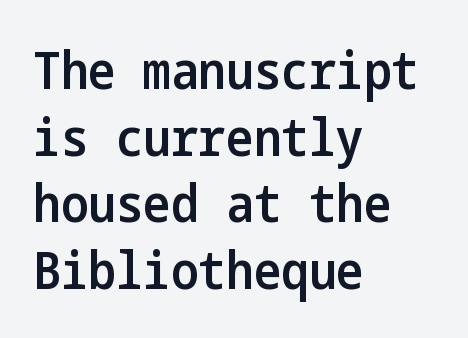
Stroke terminals: plain, sans-serif. Students, this is semibold: more ink than regular, less than bold. The ragged edge is on the right, which tells us the setting is flush left. Italic: no, the glyphs are upright roman. The rendering keeps characters at their native spacing. Reading down the column, the eye jumps a familiar distance to each next line.
